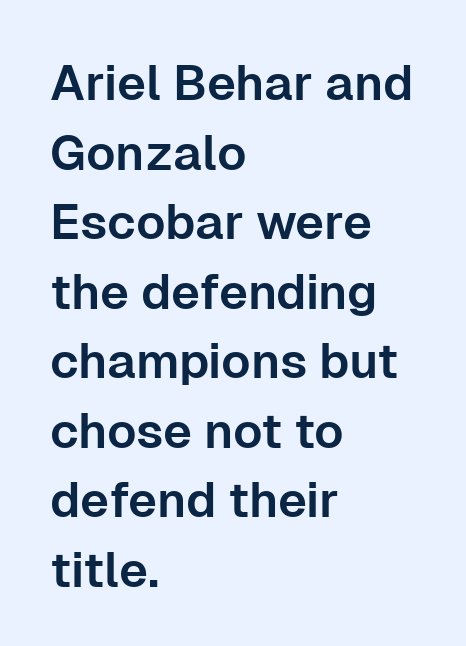
Q: Is the text italic (slanted)? A: No, it is upright.
Q: Is the typeface a serif or a sans-serif typeface? A: Sans-serif.
Q: Is the text underlined? A: No.
Q: How is the paragraph aligned? A: Left-aligned.
Q: Is the spacing between letters normal or unusually wide? A: Normal.
Q: Is the spacing between lines tight, normal or loose? A: Normal.
Q: Width (condensed, normal, or wide)? A: Normal.
Q: Stroke contrast? A: Low.
Q: x-height? A: Medium.
Q: Monospaced? A: No.
